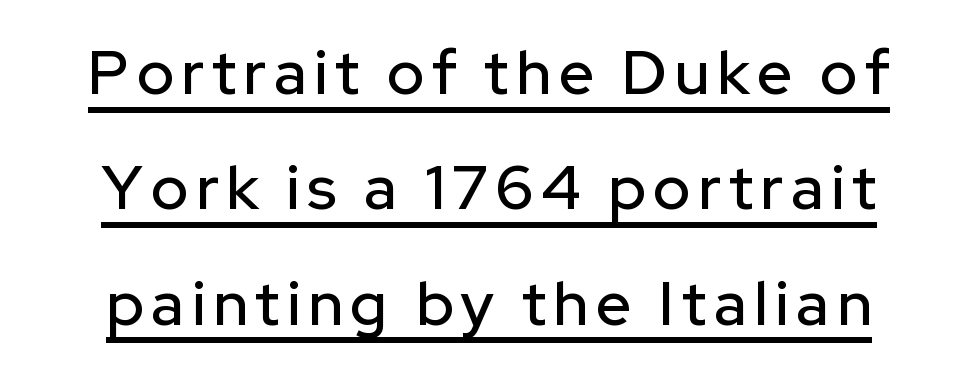
Q: Is the text italic (slanted)? A: No, it is upright.
Q: Is the typeface a serif or a sans-serif typeface? A: Sans-serif.
Q: Is the text underlined? A: Yes.
Q: How is the paragraph aligned? A: Centered.
Q: Width (condensed, normal, or wide)? A: Normal.
Q: Stroke contrast? A: Low.
Q: x-height? A: Medium.
Q: Monospaced? A: No.
